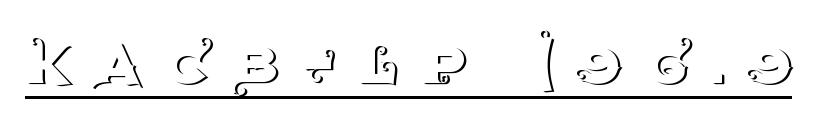
Think of a printed novel: that variable character pitch is what you see here. Tracking here is generous; glyphs stand well apart from one another. Caption: lettering with a line underneath. Posture: upright roman.
